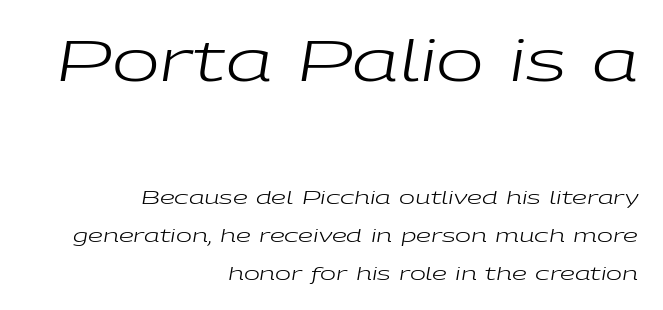
Q: Is the text bold? A: No.
Q: Is the text italic (slanted)? A: Yes, it leans right by about 9 degrees.
Q: Is the text underlined? A: No.
Q: How is the paragraph aligned? A: Right-aligned.
Q: Is the spacing between letters normal or unusually wide? A: Normal.
Q: Is the spacing between lines tight, normal or loose? A: Loose.
Q: Which block of text is set in a larger size, the first (top) or the second (bottom)? A: The first (top) one.
Q: Width (condensed, normal, or wide)? A: Wide.
Q: Stroke contrast? A: Low.
Q: x-height? A: Medium.
Q: Monospaced? A: No.
